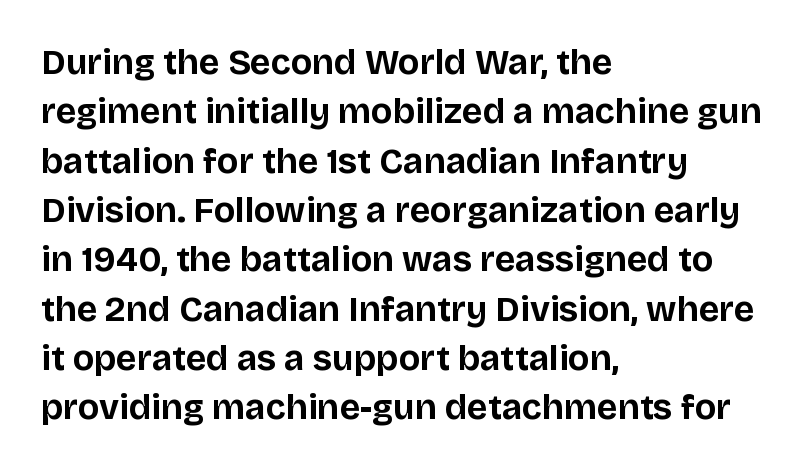
The specimen reads as upright at a glance. This rendering features lettering with no underline. Strokes here are thick enough to call this a true bold. Students, note that the glyphs here touch the page at normal intervals. The line-height multiplier appears to be the usual default. Here the designer chose a conventional face with non-uniform glyph widths.
